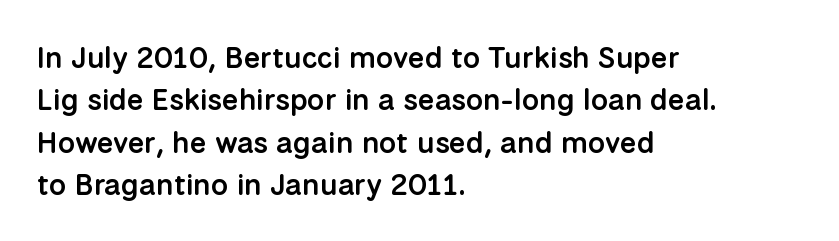
Moderately thickened strokes mark this as semibold type. Think of a printed novel: that variable character pitch is what you see here. Upright lettering throughout. The vertical gap from one line to the next is medium.
